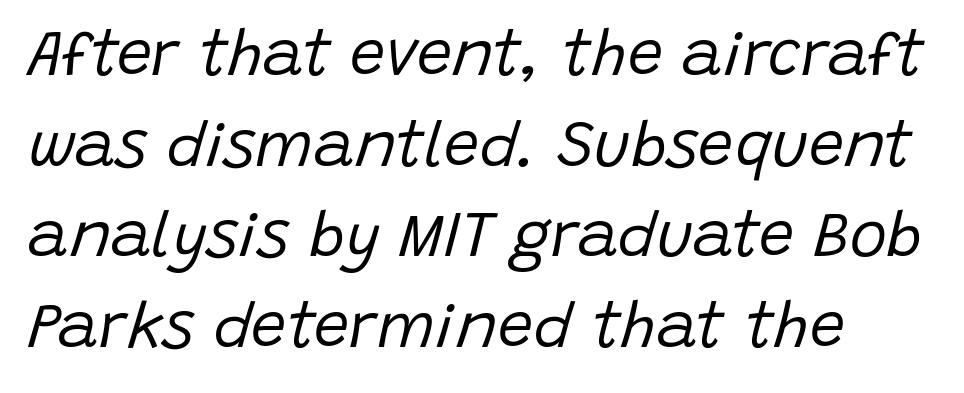
The image shows 63 px regular-weight type, italic (leaning right); set left-aligned, normal line spacing (1.44x), normal letter spacing, not underlined; low stroke contrast and a large x-height.
